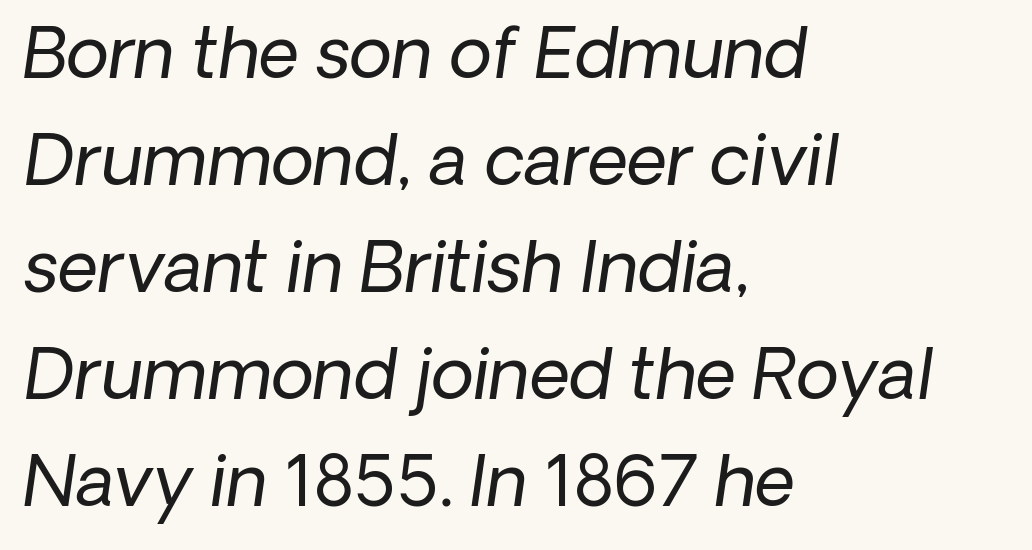
Q: Is the text bold? A: No.
Q: Is the text italic (slanted)? A: Yes, it leans right by about 8 degrees.
Q: Is the text underlined? A: No.
Q: How is the paragraph aligned? A: Left-aligned.
Q: Is the spacing between letters normal or unusually wide? A: Normal.
Q: Is the spacing between lines tight, normal or loose? A: Normal.
Q: Width (condensed, normal, or wide)? A: Normal.
Q: Stroke contrast? A: Low.
Q: x-height? A: Medium.
Q: Monospaced? A: No.
